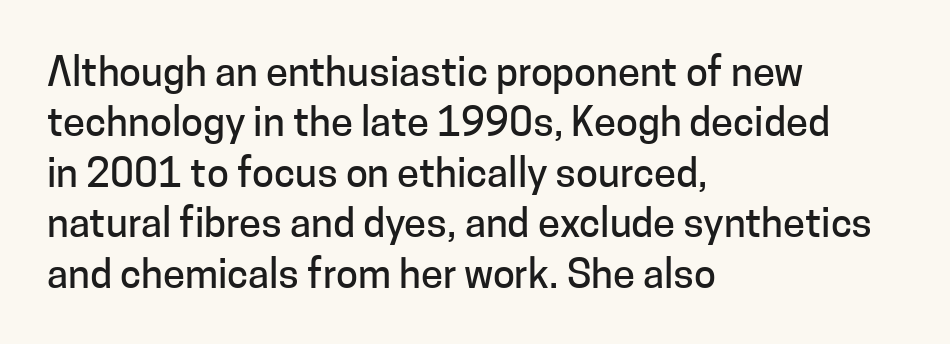
The image shows 40 px sans-serif type, upright; set left-aligned, normal line spacing (1.26x), normal letter spacing, not underlined; low stroke contrast and a medium x-height.
